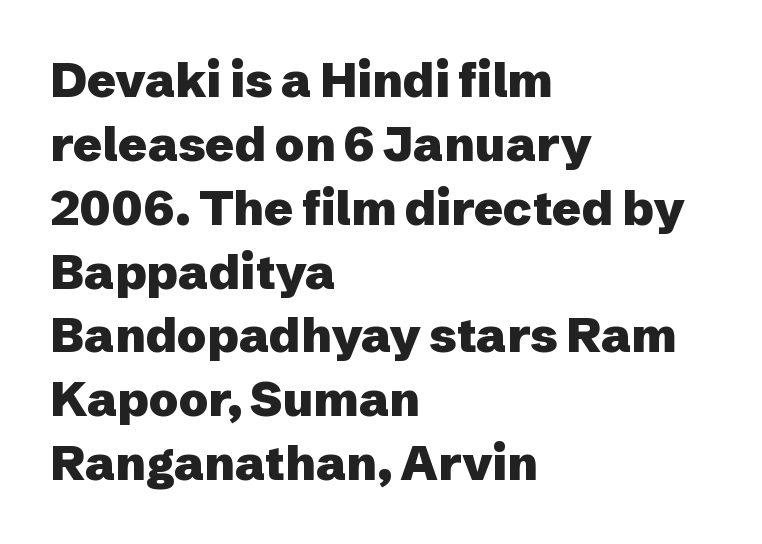
The image shows 48 px heavy sans-serif type, upright; set left-aligned, normal line spacing (1.33x), normal letter spacing, not underlined; low stroke contrast and a medium x-height.
